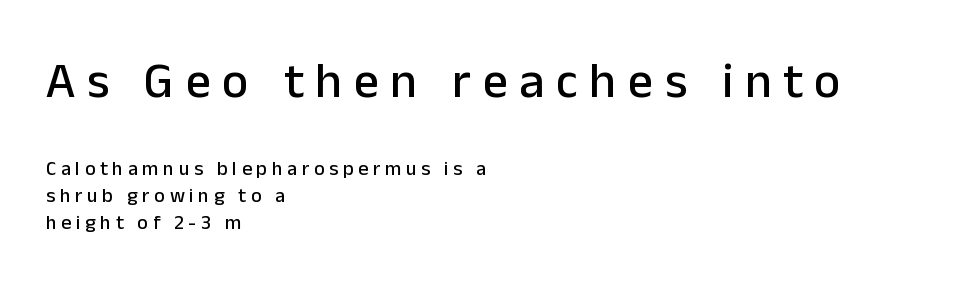
The image shows 50 px sans-serif type, upright; set left-aligned, normal line spacing (1.36x), unusually wide letter spacing (+0.23 em), not underlined; the first (top) block is 2.5x larger; low stroke contrast and a medium x-height.
